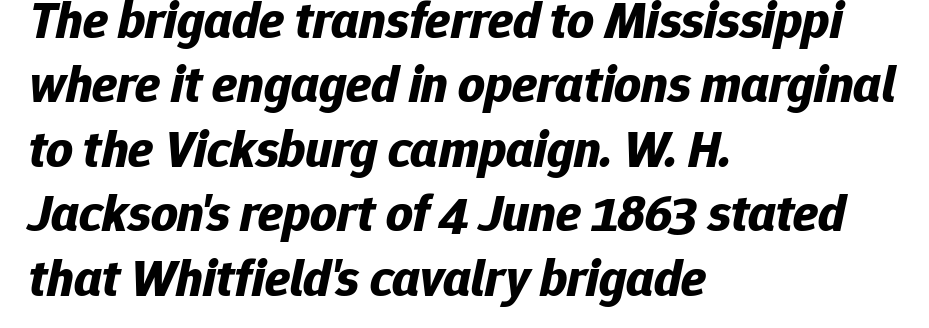
The image shows 52 px bold type, italic (leaning right); set left-aligned, line spacing 1.24x, normal letter spacing, not underlined; low stroke contrast and a medium x-height.
